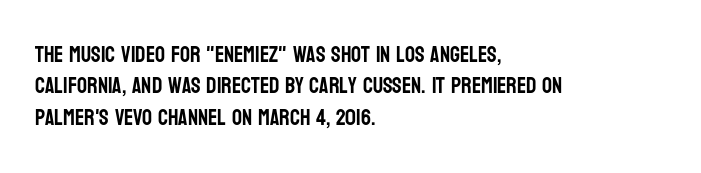
The image shows 22 px text type, upright; set left-aligned, normal line spacing (1.43x), normal letter spacing, not underlined.
